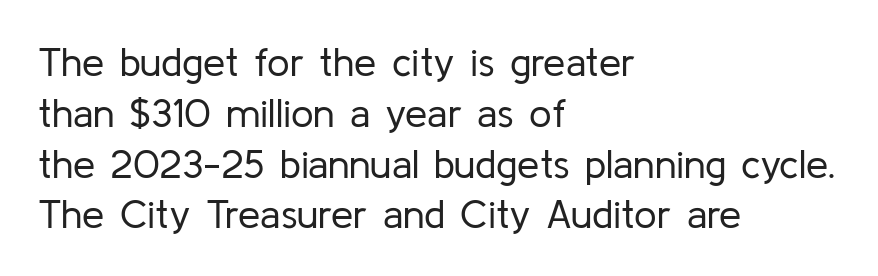
{"serif": "no", "italic": "no", "bold": "no", "weight": "regular", "width": "normal", "stroke_contrast": "low", "x_height": "medium", "monospaced": "no", "underline": "no", "align": "left", "line_spacing": "normal", "line_spacing_ratio": 1.27, "letter_spacing": "normal", "letter_spacing_em": 0.0, "glyph_px": 40}
